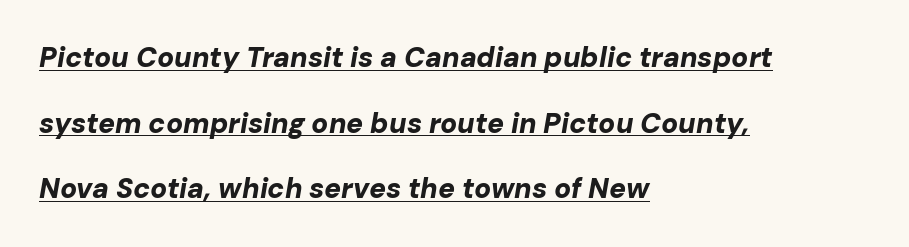
Q: Is the text bold? A: Yes.
Q: Is the text italic (slanted)? A: Yes, it leans right by about 10 degrees.
Q: Is the text underlined? A: Yes.
Q: How is the paragraph aligned? A: Left-aligned.
Q: Is the spacing between letters normal or unusually wide? A: Normal.
Q: Is the spacing between lines tight, normal or loose? A: Loose.
Q: Width (condensed, normal, or wide)? A: Normal.
Q: Stroke contrast? A: Low.
Q: x-height? A: Medium.
Q: Monospaced? A: No.
